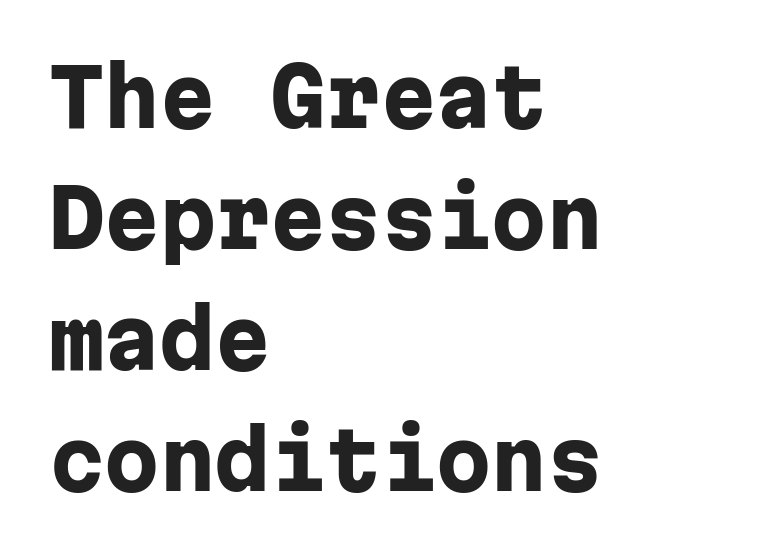
{"serif": "no", "italic": "no", "bold": "yes", "weight": "heavy", "width": "normal", "stroke_contrast": "low", "x_height": "medium", "monospaced": "yes", "underline": "no", "align": "left", "line_spacing": "normal", "line_spacing_ratio": 1.53, "letter_spacing": "normal", "letter_spacing_em": 0.0, "glyph_px": 79}
